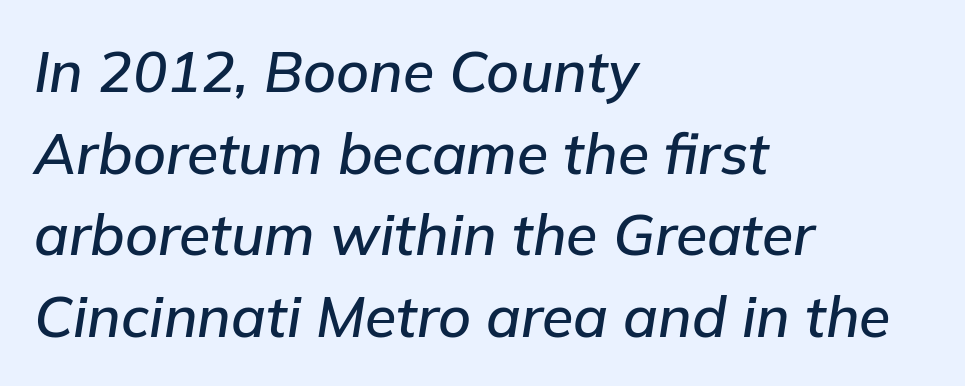
{"italic": "yes", "lean": "right", "slant_degrees": 9, "width": "normal", "stroke_contrast": "low", "x_height": "medium", "monospaced": "no", "underline": "no", "align": "left", "line_spacing": "normal", "line_spacing_ratio": 1.43, "letter_spacing": "normal", "letter_spacing_em": 0.0, "glyph_px": 57}
